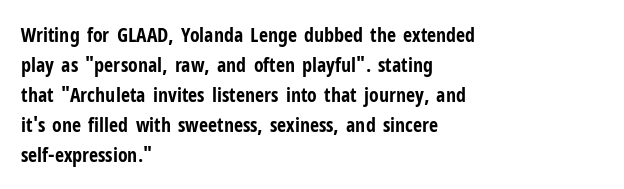
The image shows 20 px bold type, upright; set left-aligned, normal line spacing (1.5x), normal letter spacing, not underlined.
